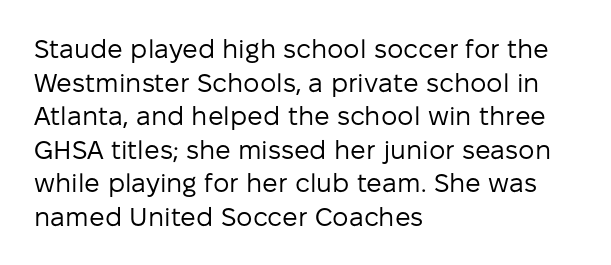
Q: Is the text bold? A: No.
Q: Is the text italic (slanted)? A: No, it is upright.
Q: Is the text underlined? A: No.
Q: How is the paragraph aligned? A: Left-aligned.
Q: Is the spacing between letters normal or unusually wide? A: Normal.
Q: Is the spacing between lines tight, normal or loose? A: Normal.
